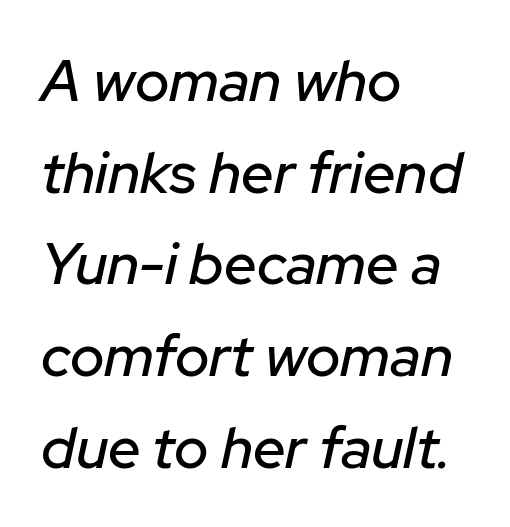
Q: Is the text italic (slanted)? A: Yes, it leans right by about 12 degrees.
Q: Is the text underlined? A: No.
Q: How is the paragraph aligned? A: Left-aligned.
Q: Is the spacing between letters normal or unusually wide? A: Normal.
Q: Is the spacing between lines tight, normal or loose? A: Normal.
Q: Width (condensed, normal, or wide)? A: Normal.
Q: Stroke contrast? A: Low.
Q: x-height? A: Medium.
Q: Monospaced? A: No.
